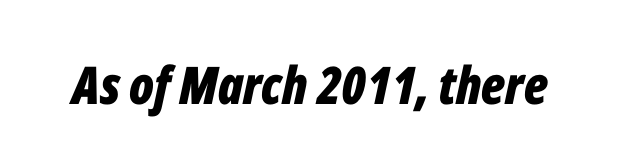
Each glyph is drawn with heavy, bold strokes. Short note: letters normally spaced. The face used here has a pronounced slope to its letters. Decoration check: the copy has no underline.
